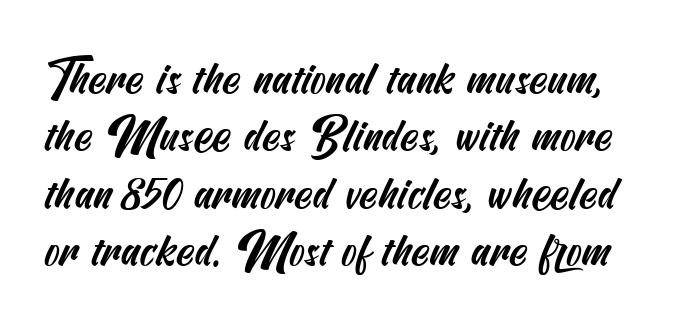
Q: Is the typeface a serif or a sans-serif typeface? A: Sans-serif.
Q: Is the text underlined? A: No.
Q: Is the spacing between letters normal or unusually wide? A: Normal.
Q: Is the spacing between lines tight, normal or loose? A: Normal.
Q: Width (condensed, normal, or wide)? A: Condensed.
Q: Stroke contrast? A: Medium.
Q: x-height? A: Small.
